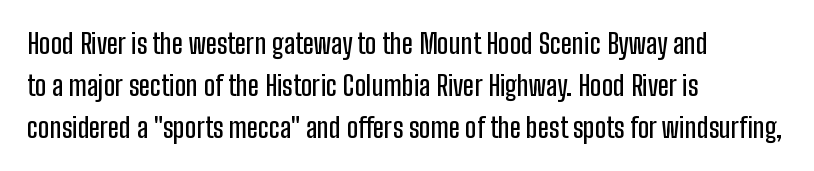
{"italic": "no", "underline": "no", "align": "left", "line_spacing": "normal", "line_spacing_ratio": 1.55, "letter_spacing": "normal", "letter_spacing_em": 0.0, "glyph_px": 27}
